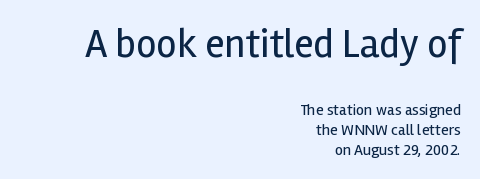
Tall strokes in this sample are plumb rather than angled. The foot of each line stays bare and open. These lines stack with their right ends in a neat column. Stems here are at most as thick as an everyday book face. Is the lower block the larger one? No — the upper block carries the bigger type. The rendering uses natural spacing where letterforms have individual widths.
